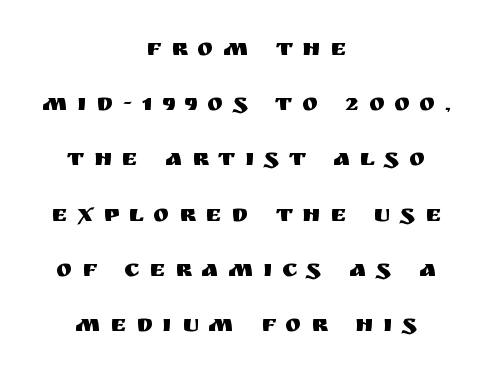
{"italic": "no", "underline": "no", "align": "center", "line_spacing": "loose", "line_spacing_ratio": 2.3, "letter_spacing": "wide", "letter_spacing_em": 0.4, "glyph_px": 24}
